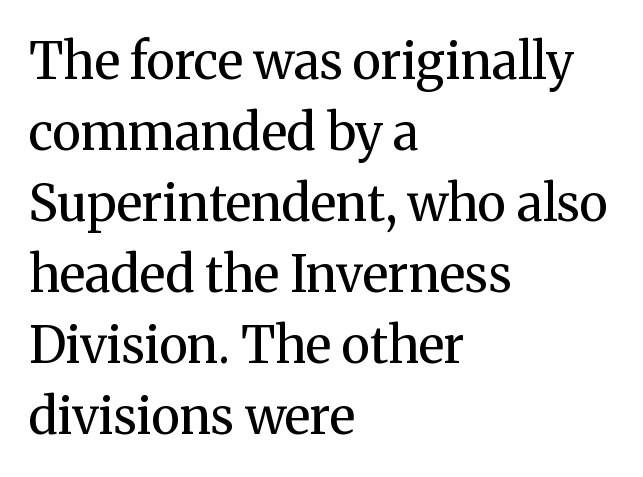
{"serif": "yes", "italic": "no", "bold": "no", "weight": "regular", "width": "normal", "stroke_contrast": "medium", "x_height": "medium", "monospaced": "no", "underline": "no", "align": "left", "line_spacing": "normal", "line_spacing_ratio": 1.42, "letter_spacing": "normal", "letter_spacing_em": 0.0, "glyph_px": 50}
